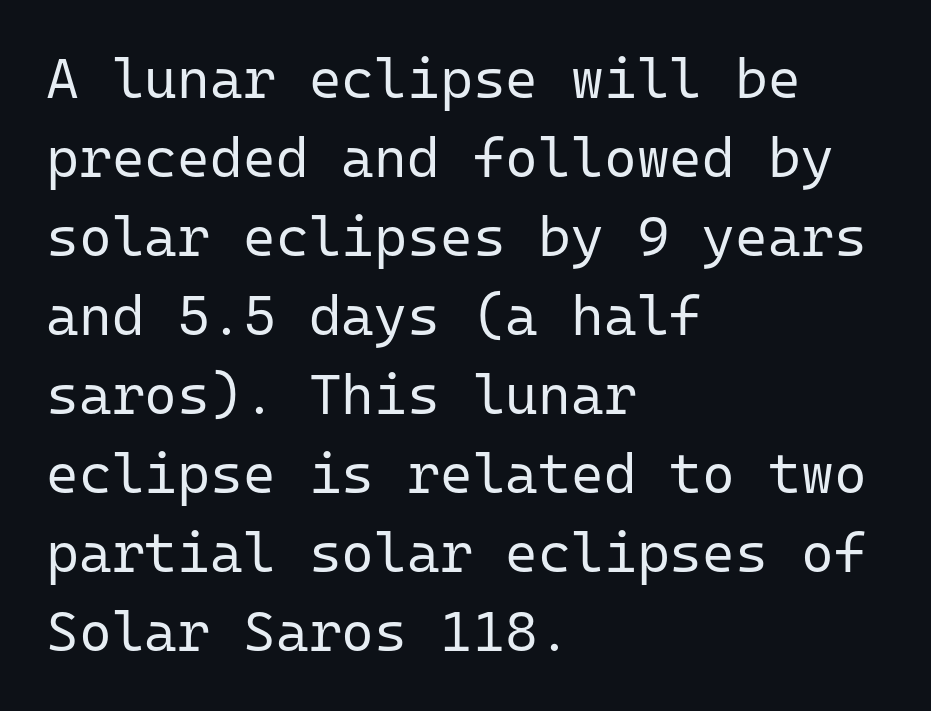
{"serif": "no", "italic": "no", "bold": "no", "weight": "regular", "width": "normal", "stroke_contrast": "low", "x_height": "medium", "monospaced": "yes", "underline": "no", "align": "left", "line_spacing": "normal", "line_spacing_ratio": 1.41, "letter_spacing": "normal", "letter_spacing_em": 0.0, "glyph_px": 56}
